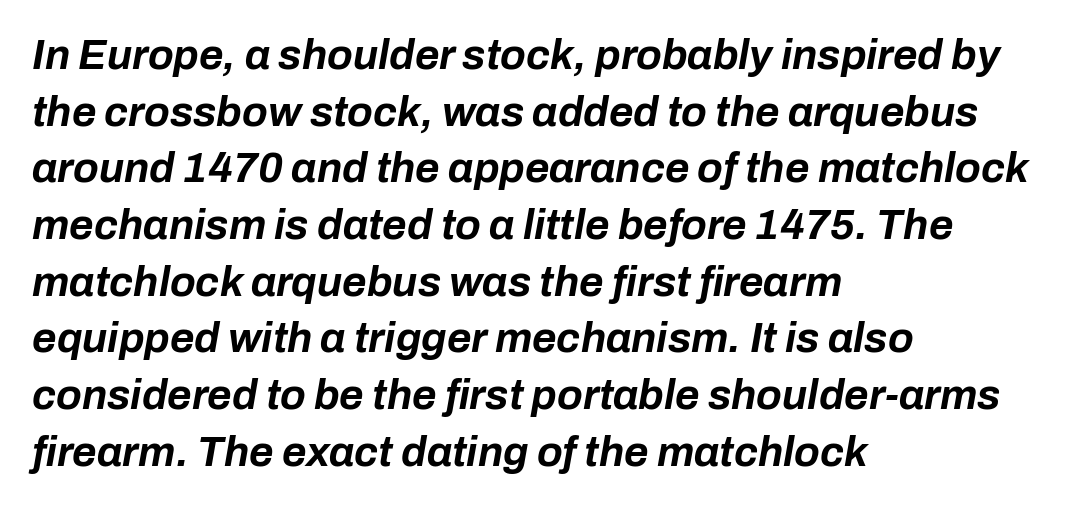
The image shows 42 px bold type, italic (leaning right); set left-aligned, normal line spacing (1.35x), normal letter spacing, not underlined; low stroke contrast and a medium x-height.
